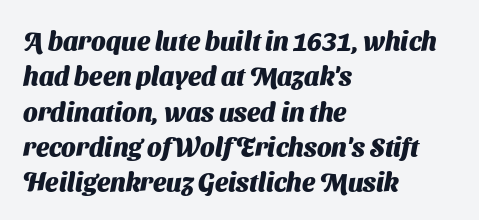
{"bold": "yes", "underline": "no", "align": "left", "line_spacing": "normal", "line_spacing_ratio": 1.36, "letter_spacing": "normal", "letter_spacing_em": 0.0, "glyph_px": 26}
